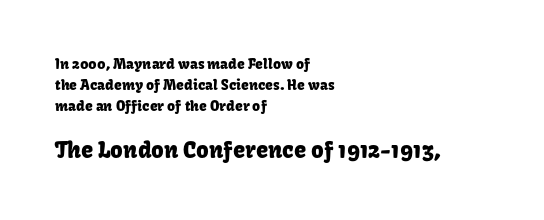
Q: Is the text italic (slanted)? A: No, it is upright.
Q: Is the text underlined? A: No.
Q: How is the paragraph aligned? A: Left-aligned.
Q: Is the spacing between letters normal or unusually wide? A: Normal.
Q: Is the spacing between lines tight, normal or loose? A: Normal.
Q: Which block of text is set in a larger size, the first (top) or the second (bottom)? A: The second (bottom) one.
